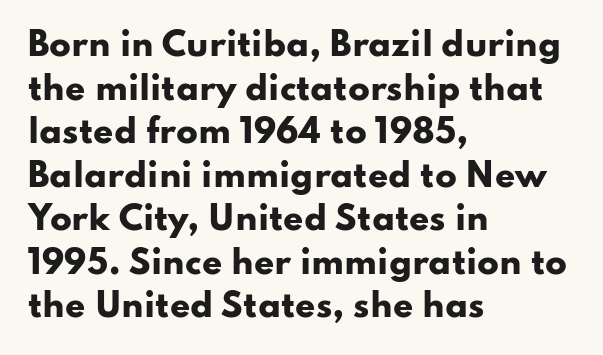
The face used here is proportionally spaced, like ordinary book or web type. You'd pick this weight for a headline — it's a proper bold. The paragraph shown leans on its left margin. Spacing between characters is what you'd get straight out of the box. Clear beneath every line of the passage. The space between consecutive lines is moderate.
